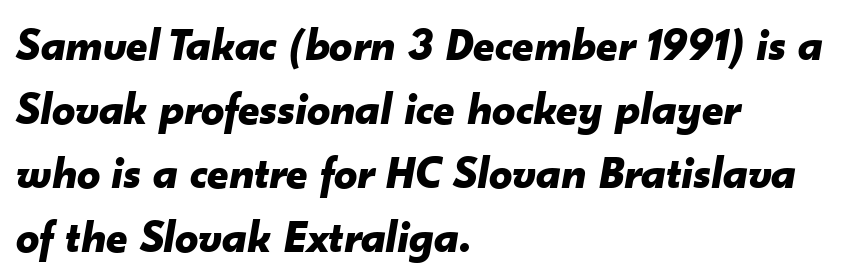
The image shows 46 px bold type, italic (leaning right); set left-aligned, normal line spacing (1.39x), normal letter spacing, not underlined; low stroke contrast and a small x-height.
